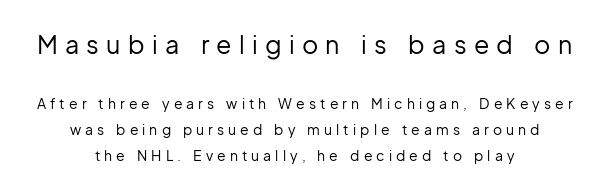
The image shows 25 px text type, upright; set centered, line spacing 1.85x, unusually wide letter spacing (+0.29 em), not underlined; the first (top) block is 1.79x larger.
